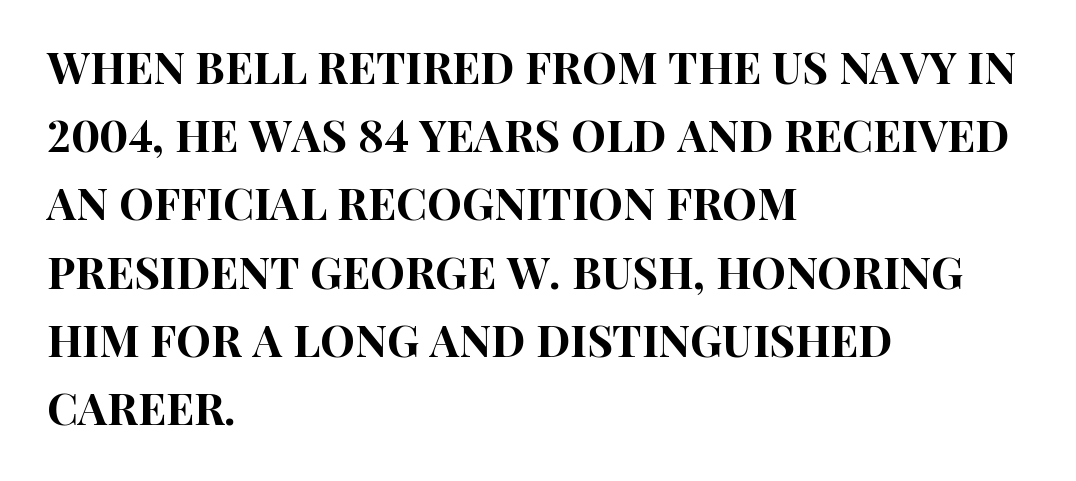
Examine the stroke ends and you'll find no serifs. Just letters on the line, the space beneath them empty. Style check: upright. Is the block centered? No — it sits flush against the left margin. Does extra space separate the letters? No, they use regular spacing. Think of a printed novel: that variable character pitch is what you see here.
